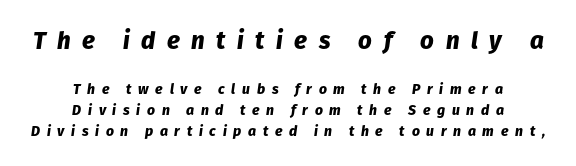
Horizontal bands of white between lines are of average thickness. Its strokes are broad and dark, the hallmark of bold type. The zone under the glyphs is completely vacant. The passage shown has open, widely tracked lettering throughout. Of the two passages, the one on top uses the larger point size. Quick note: italic.
